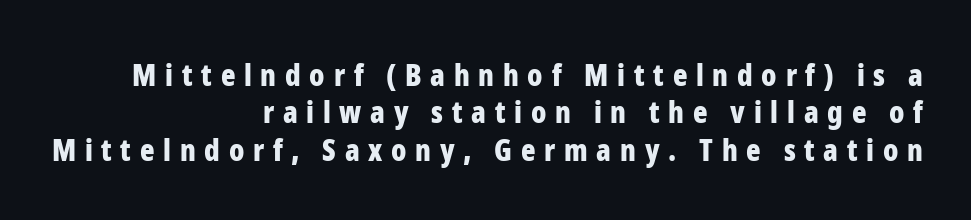
Q: Is the text bold? A: Yes.
Q: Is the text italic (slanted)? A: No, it is upright.
Q: Is the typeface a serif or a sans-serif typeface? A: Sans-serif.
Q: Is the text underlined? A: No.
Q: How is the paragraph aligned? A: Right-aligned.
Q: Is the spacing between letters normal or unusually wide? A: Unusually wide.
Q: Is the spacing between lines tight, normal or loose? A: Normal.
Q: Width (condensed, normal, or wide)? A: Condensed.
Q: Stroke contrast? A: Low.
Q: x-height? A: Medium.
Q: Monospaced? A: No.
